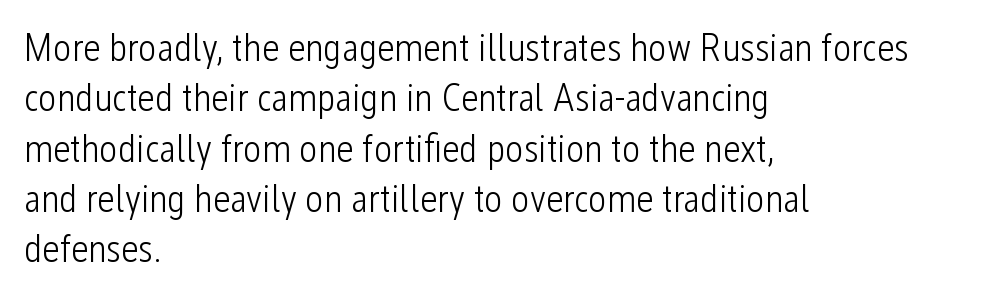
Q: Is the text bold? A: No.
Q: Is the text italic (slanted)? A: No, it is upright.
Q: Is the typeface a serif or a sans-serif typeface? A: Sans-serif.
Q: Is the text underlined? A: No.
Q: How is the paragraph aligned? A: Left-aligned.
Q: Is the spacing between letters normal or unusually wide? A: Normal.
Q: Is the spacing between lines tight, normal or loose? A: Normal.
Q: Width (condensed, normal, or wide)? A: Condensed.
Q: Stroke contrast? A: Low.
Q: x-height? A: Medium.
Q: Monospaced? A: No.
